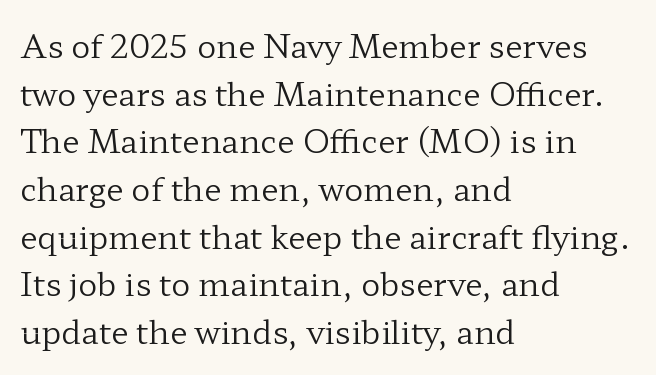
{"serif": "yes", "italic": "no", "bold": "no", "weight": "regular", "width": "wide", "stroke_contrast": "low", "x_height": "medium", "monospaced": "no", "underline": "no", "align": "left", "line_spacing": "normal", "line_spacing_ratio": 1.49, "letter_spacing": "normal", "letter_spacing_em": 0.0, "glyph_px": 32}
